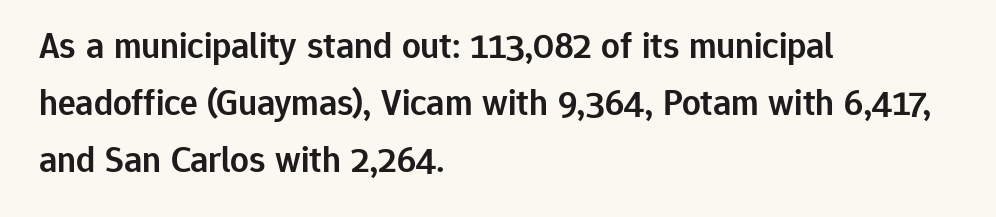
{"serif": "no", "italic": "no", "bold": "semi", "weight": "semibold", "width": "normal", "stroke_contrast": "low", "x_height": "medium", "monospaced": "no", "underline": "no", "align": "left", "line_spacing": "normal", "line_spacing_ratio": 1.54, "letter_spacing": "normal", "letter_spacing_em": 0.0, "glyph_px": 37}
